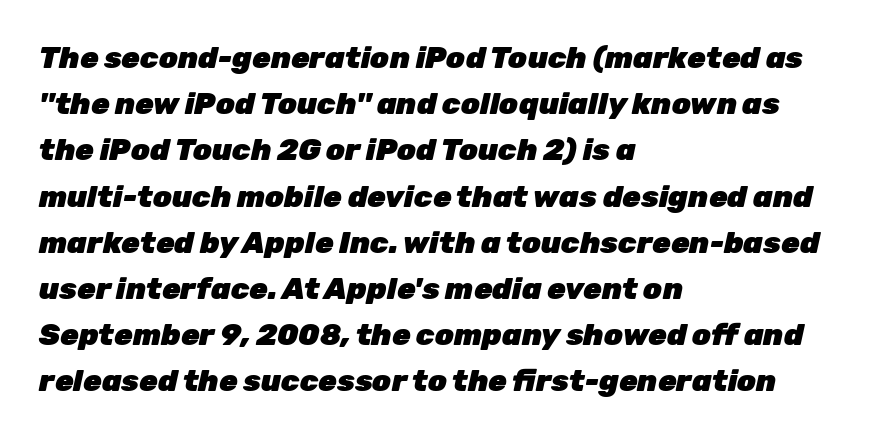
The image shows 30 px heavy type, italic (leaning right); set left-aligned, normal line spacing (1.54x), normal letter spacing, not underlined; low stroke contrast and a medium x-height.
